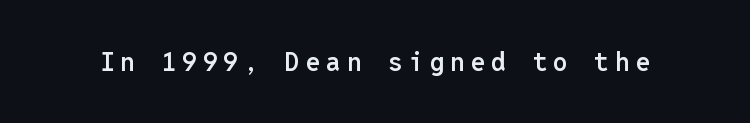
The image shows 26 px text type, upright; set unusually wide letter spacing (+0.23 em), not underlined.
